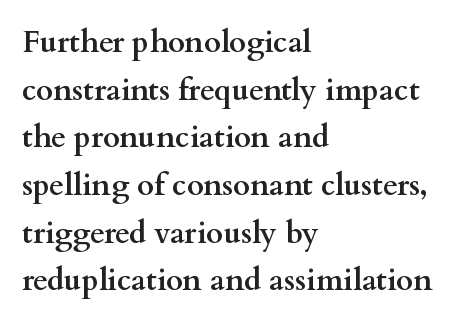
Q: Is the text bold? A: Yes.
Q: Is the text italic (slanted)? A: No, it is upright.
Q: Is the typeface a serif or a sans-serif typeface? A: Serif.
Q: Is the text underlined? A: No.
Q: How is the paragraph aligned? A: Left-aligned.
Q: Is the spacing between letters normal or unusually wide? A: Normal.
Q: Is the spacing between lines tight, normal or loose? A: Normal.
Q: Width (condensed, normal, or wide)? A: Wide.
Q: Stroke contrast? A: Medium.
Q: x-height? A: Small.
Q: Monospaced? A: No.
